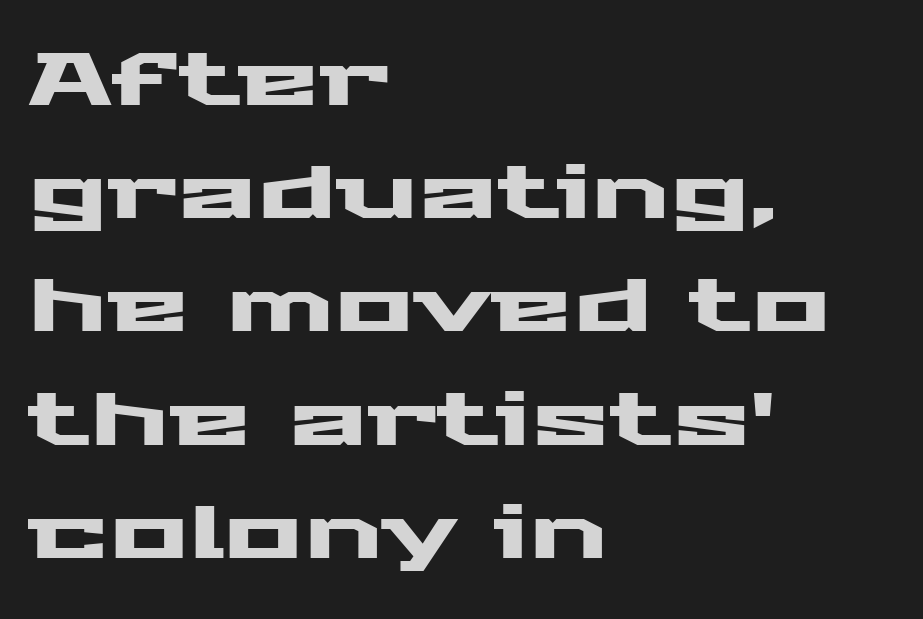
Q: Is the text italic (slanted)? A: No, it is upright.
Q: Is the typeface a serif or a sans-serif typeface? A: Sans-serif.
Q: Is the text underlined? A: No.
Q: How is the paragraph aligned? A: Left-aligned.
Q: Is the spacing between letters normal or unusually wide? A: Normal.
Q: Is the spacing between lines tight, normal or loose? A: Normal.
Q: Width (condensed, normal, or wide)? A: Wide.
Q: Stroke contrast? A: Medium.
Q: x-height? A: Medium.
Q: Monospaced? A: No.
